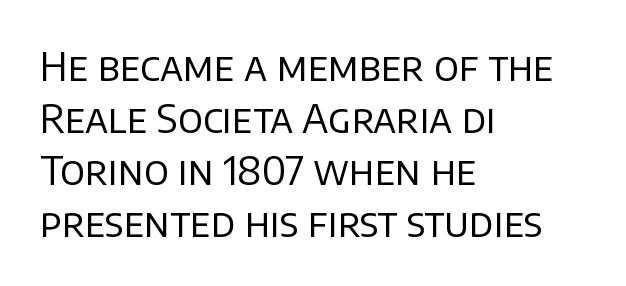
{"serif": "no", "italic": "no", "bold": "no", "weight": "regular", "width": "normal", "stroke_contrast": "low", "x_height": "large", "monospaced": "no", "underline": "no", "align": "left", "line_spacing": "normal", "line_spacing_ratio": 1.33, "letter_spacing": "normal", "letter_spacing_em": 0.0, "glyph_px": 39}
